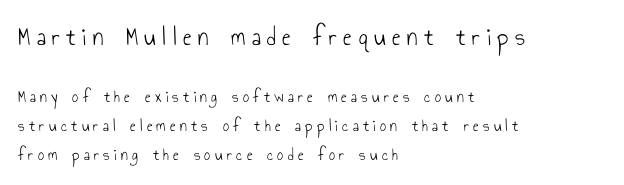
The image shows 26 px text type, upright; set left-aligned, line spacing 1.72x, unusually wide letter spacing (+0.25 em), not underlined; the first (top) block is 1.53x larger.
